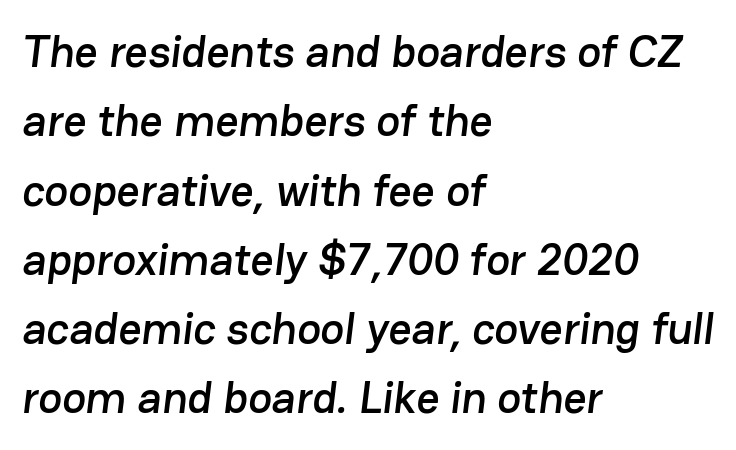
Q: Is the typeface a serif or a sans-serif typeface? A: Sans-serif.
Q: Is the text underlined? A: No.
Q: How is the paragraph aligned? A: Left-aligned.
Q: Is the spacing between letters normal or unusually wide? A: Normal.
Q: Is the spacing between lines tight, normal or loose? A: Normal.
Q: Width (condensed, normal, or wide)? A: Normal.
Q: Stroke contrast? A: Low.
Q: x-height? A: Medium.
Q: Monospaced? A: No.
